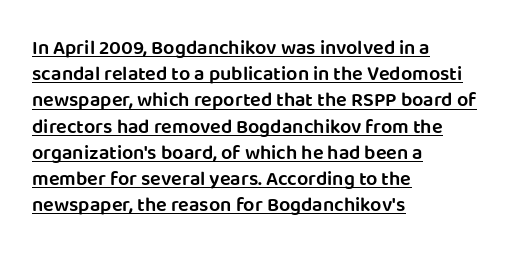
The image shows 20 px text type, upright; set left-aligned, normal line spacing (1.31x), normal letter spacing, underlined.
